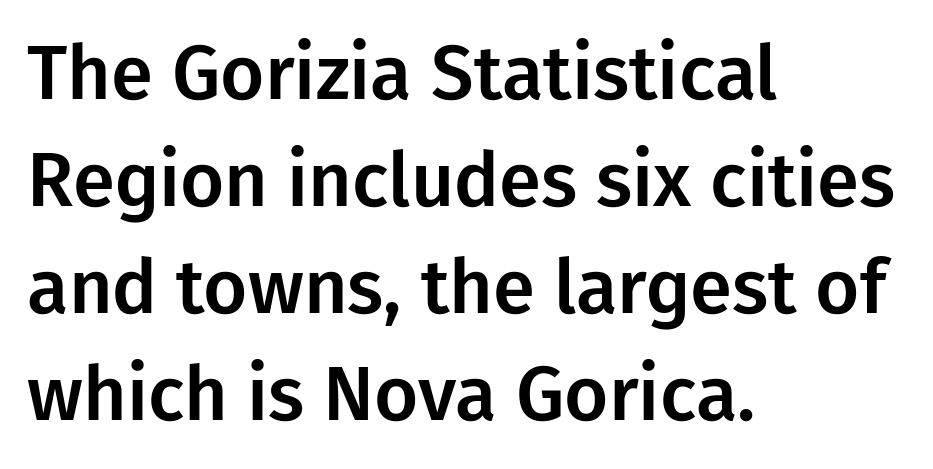
The image shows 76 px sans-serif type, upright; set left-aligned, normal line spacing (1.41x), normal letter spacing, not underlined; low stroke contrast and a medium x-height.
